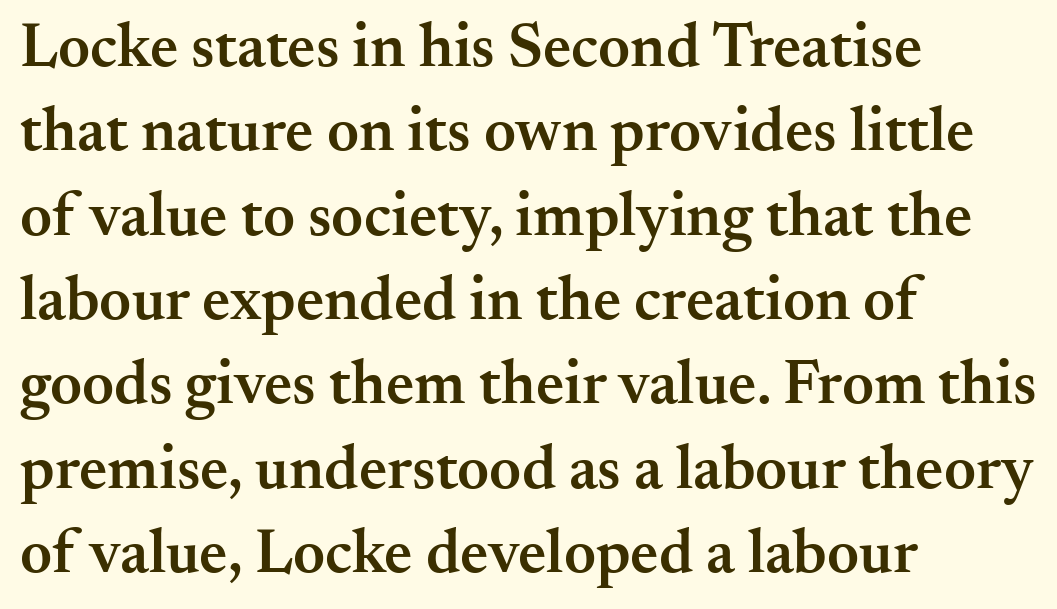
Posture: straight, roman, zero tilt. The lines sit at an ordinary, default distance from one another. Casual observation: everything's shoved over to the left. A typesetter would call this proportional, since set widths differ per character. These words are printed semibold, heavier than regular yet not bold.
